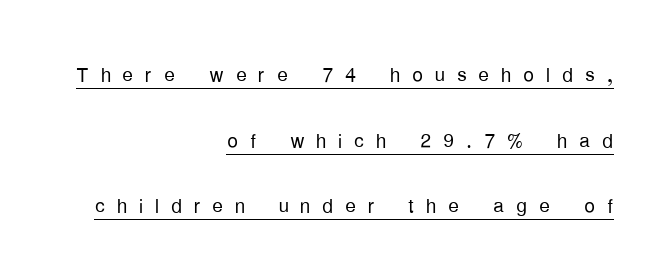
Heft: none added — not bold. Rendered with straight, roman letterforms. Summary of vertical rhythm: relaxed, with wide interline spacing. The line texture is sparse and dotted thanks to wide tracking. The passage is arranged like a letterhead date or caption credit — flush right. A rule runs beneath these lines of type.
